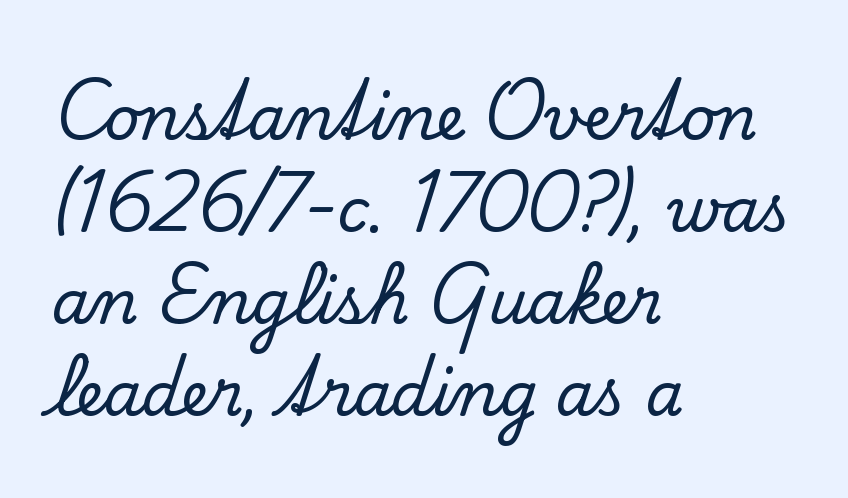
{"serif": "yes", "width": "normal", "stroke_contrast": "low", "x_height": "small", "monospaced": "no", "underline": "no", "align": "left", "line_spacing": "normal", "line_spacing_ratio": 1.51, "letter_spacing": "normal", "letter_spacing_em": 0.0, "glyph_px": 61}
